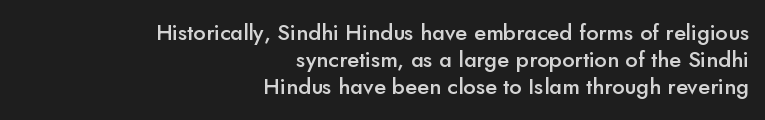
Q: Is the text bold? A: Semi-bold.
Q: Is the text italic (slanted)? A: No, it is upright.
Q: Is the text underlined? A: No.
Q: How is the paragraph aligned? A: Right-aligned.
Q: Is the spacing between letters normal or unusually wide? A: Normal.
